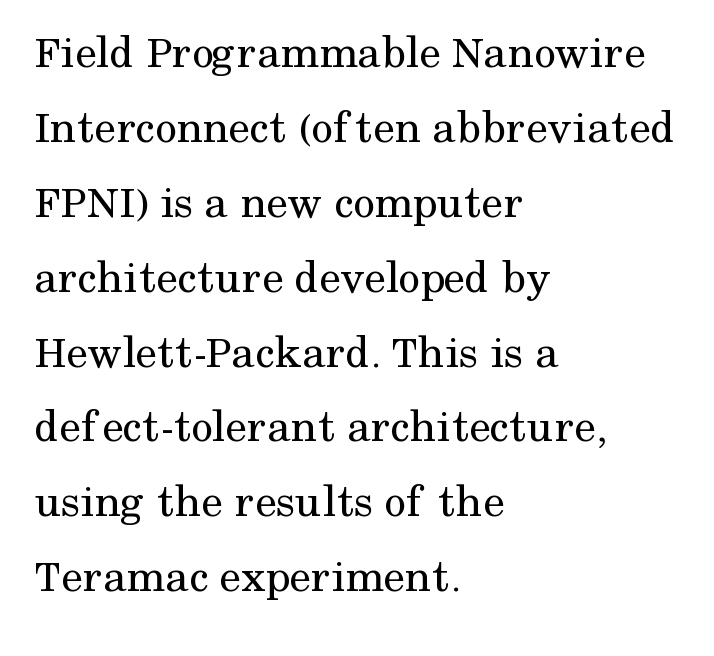
Q: Is the text bold? A: No.
Q: Is the text italic (slanted)? A: No, it is upright.
Q: Is the typeface a serif or a sans-serif typeface? A: Serif.
Q: Is the text underlined? A: No.
Q: How is the paragraph aligned? A: Left-aligned.
Q: Is the spacing between letters normal or unusually wide? A: Normal.
Q: Is the spacing between lines tight, normal or loose? A: Normal.
Q: Width (condensed, normal, or wide)? A: Normal.
Q: Stroke contrast? A: Medium.
Q: x-height? A: Medium.
Q: Monospaced? A: No.
